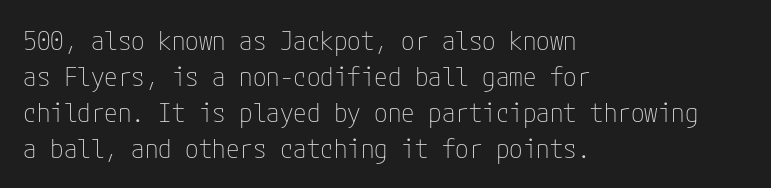
The image shows 27 px text type, upright; set left-aligned, normal line spacing (1.33x), normal letter spacing, not underlined.
